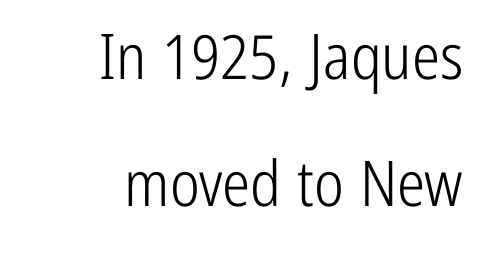
The image shows 63 px light, condensed sans-serif type, upright; set right-aligned, loose line spacing (2.02x), normal letter spacing, not underlined; low stroke contrast and a medium x-height.
